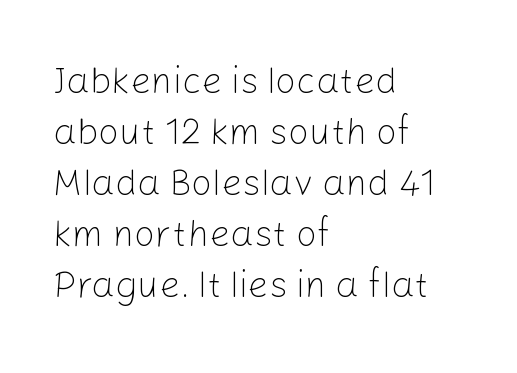
{"serif": "no", "italic": "no", "bold": "no", "weight": "light", "width": "normal", "stroke_contrast": "low", "x_height": "medium", "monospaced": "no", "underline": "no", "align": "left", "line_spacing": "normal", "line_spacing_ratio": 1.38, "letter_spacing": "normal", "letter_spacing_em": 0.0, "glyph_px": 37}
